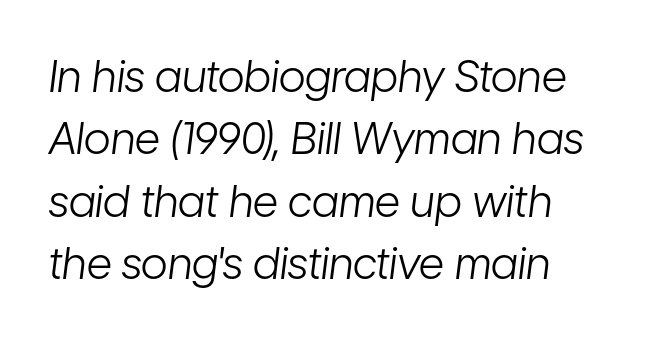
Q: Is the text bold? A: No.
Q: Is the text italic (slanted)? A: Yes, it leans right by about 7 degrees.
Q: Is the text underlined? A: No.
Q: How is the paragraph aligned? A: Left-aligned.
Q: Is the spacing between letters normal or unusually wide? A: Normal.
Q: Is the spacing between lines tight, normal or loose? A: Normal.
Q: Width (condensed, normal, or wide)? A: Condensed.
Q: Stroke contrast? A: Low.
Q: x-height? A: Medium.
Q: Monospaced? A: No.
